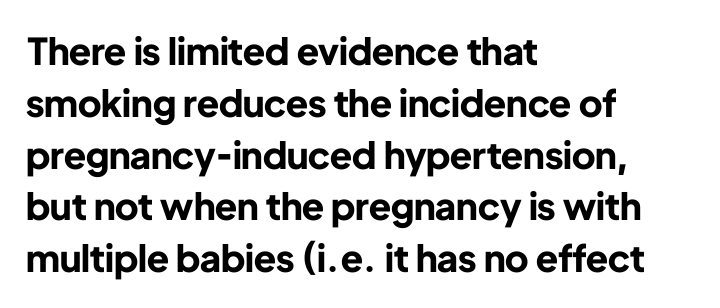
{"serif": "no", "italic": "no", "bold": "yes", "weight": "bold", "width": "normal", "stroke_contrast": "low", "x_height": "medium", "monospaced": "no", "underline": "no", "align": "left", "line_spacing": "normal", "line_spacing_ratio": 1.4, "letter_spacing": "normal", "letter_spacing_em": 0.0, "glyph_px": 37}
